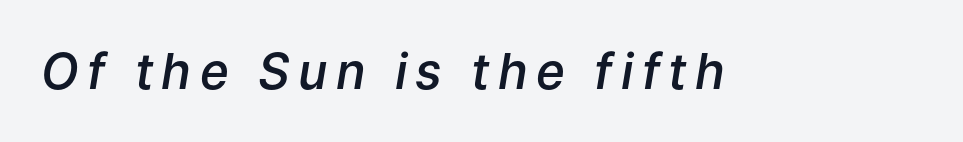
Q: Is the text bold? A: Semi-bold.
Q: Is the text italic (slanted)? A: Yes, it leans right by about 9 degrees.
Q: Is the text underlined? A: No.
Q: Width (condensed, normal, or wide)? A: Normal.
Q: Stroke contrast? A: Low.
Q: x-height? A: Medium.
Q: Monospaced? A: No.
